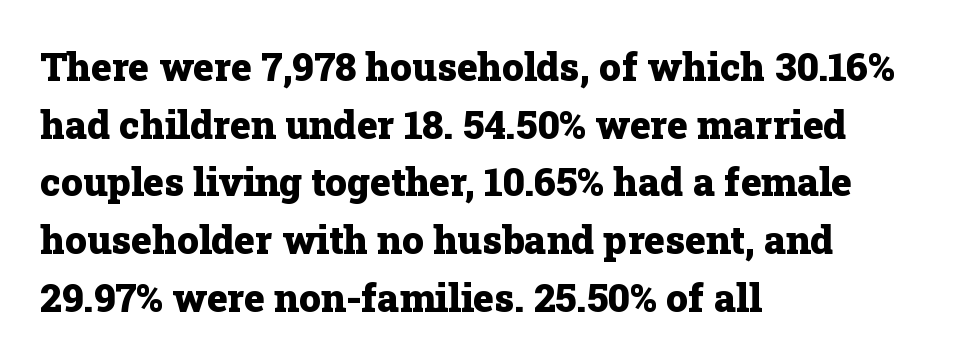
{"serif": "yes", "italic": "no", "bold": "yes", "weight": "heavy", "width": "normal", "stroke_contrast": "low", "x_height": "medium", "monospaced": "no", "underline": "no", "align": "left", "line_spacing": "normal", "line_spacing_ratio": 1.48, "letter_spacing": "normal", "letter_spacing_em": 0.0, "glyph_px": 39}
